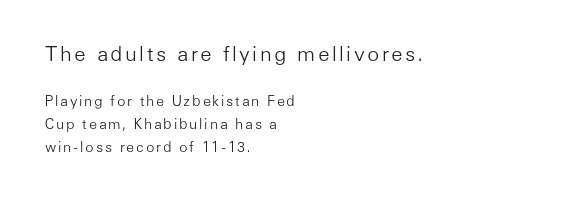
Q: Is the text bold? A: No.
Q: Is the text italic (slanted)? A: No, it is upright.
Q: Is the text underlined? A: No.
Q: How is the paragraph aligned? A: Left-aligned.
Q: Is the spacing between lines tight, normal or loose? A: Normal.
Q: Which block of text is set in a larger size, the first (top) or the second (bottom)? A: The first (top) one.
